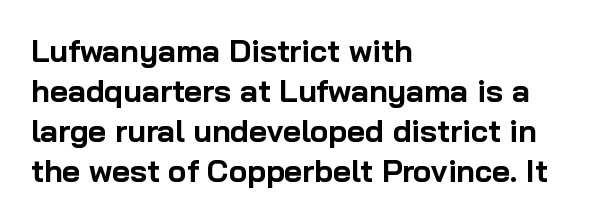
The image shows 31 px bold sans-serif type, upright; set left-aligned, normal line spacing (1.29x), normal letter spacing, not underlined; low stroke contrast and a medium x-height.
